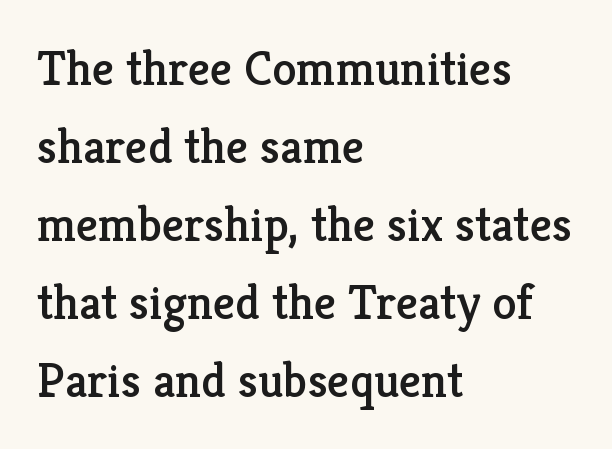
This sample uses a serif face. The rendering uses a moderate line-height, typical for paragraphs. Layout note: lines flush left. A typesetter would call this proportional, since set widths differ per character. No italicization has been applied; the sample stays upright.
